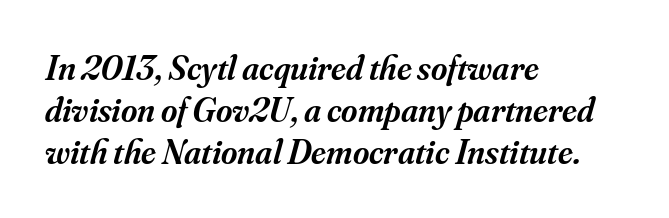
The image shows 35 px semibold serif type, italic (leaning right); set left-aligned, line spacing 1.2x, normal letter spacing, not underlined; medium stroke contrast and a small x-height.
